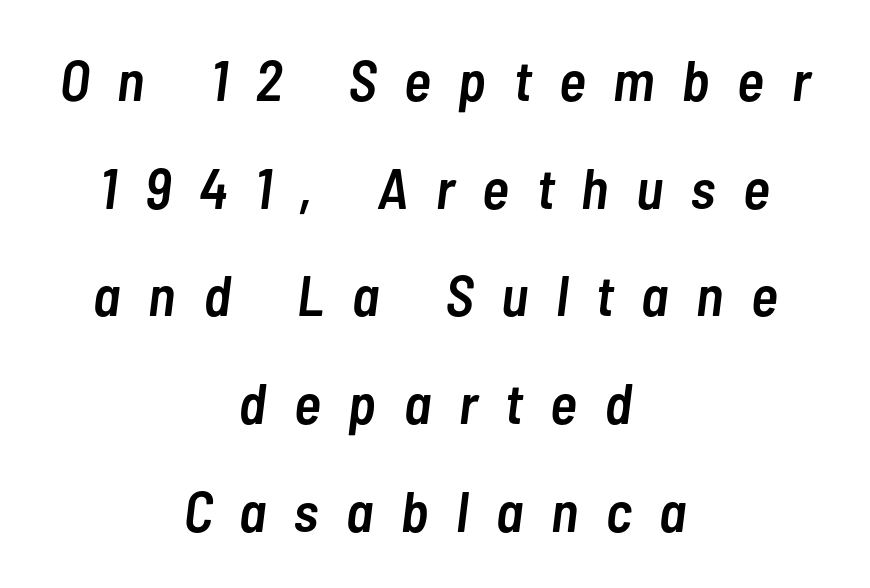
The image shows 57 px semibold, condensed type, italic (leaning right); set centered, line spacing 1.89x, unusually wide letter spacing (+0.49 em), not underlined; low stroke contrast and a medium x-height.
